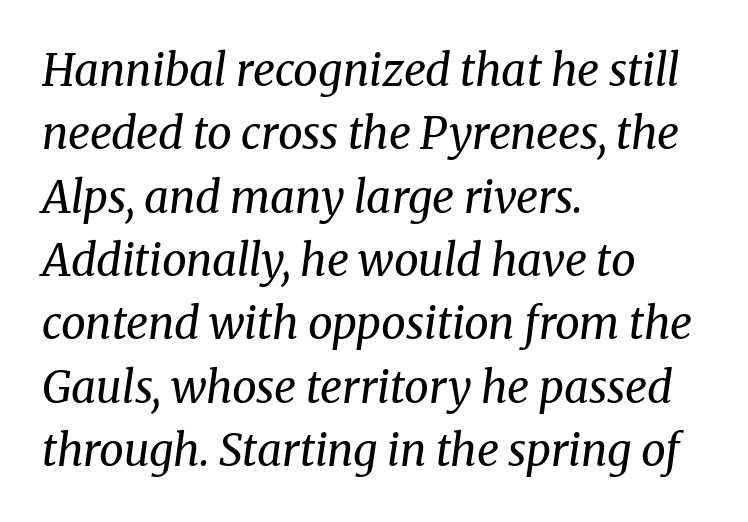
The image shows 44 px regular-weight serif type, italic (leaning right); set left-aligned, normal line spacing (1.44x), normal letter spacing, not underlined; medium stroke contrast and a medium x-height.
